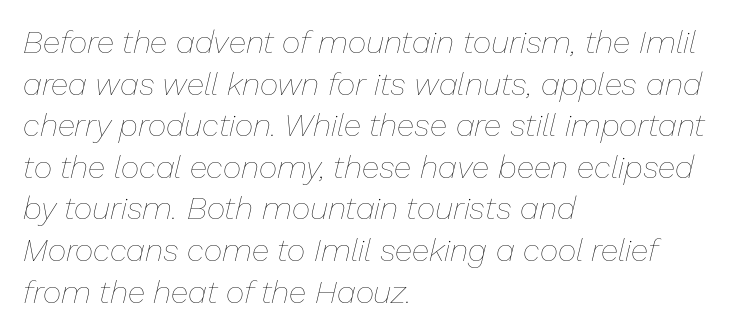
The image shows 32 px thin type, italic (leaning right); set left-aligned, normal line spacing (1.3x), normal letter spacing, not underlined; low stroke contrast and a medium x-height.
